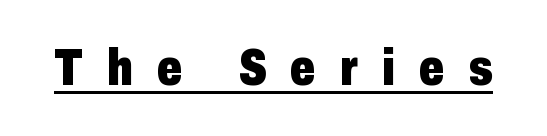
Each letter's strokes conclude bluntly, with no projecting serifs. The font's upright variant was chosen for this text. Quick note: underline on. Is the type bold? Yes — the strokes are clearly thick and heavy. Here the designer chose a conventional face with non-uniform glyph widths. Words appear elongated and porous because spacing is wide.
